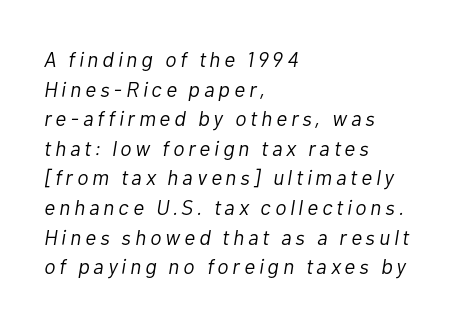
The image shows 21 px text type, italic (leaning right); set left-aligned, normal line spacing (1.41x), not underlined.
